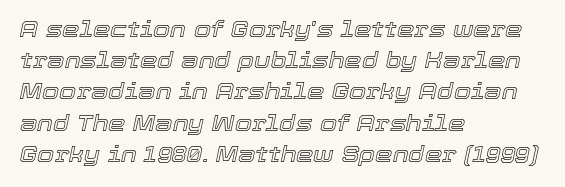
Left-aligned paragraph, ragged on the right. Nobody touched the tracking dial on this one. Each new line begins a customary step beneath the previous one. The passage shown leans; its letterforms are oblique. Descender tails drop into unmarked territory.
